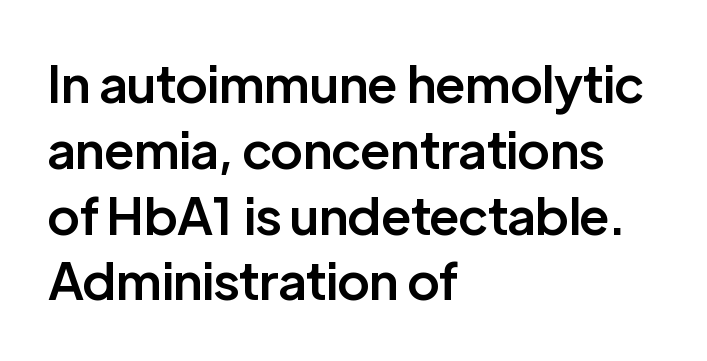
A student would call this left alignment; a typographer would say flush left, rag right. A roman cut, with each character standing at attention. This rendering features lettering with no underline. Proportional: the letters do not fall into vertical columns.
